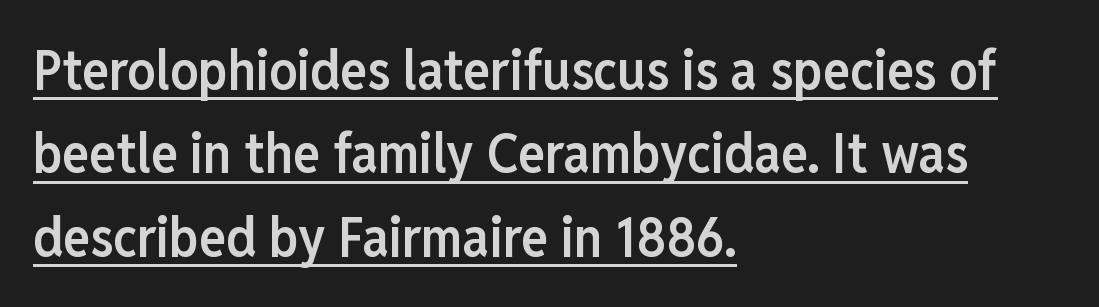
Firm but not heavy-handed strokes: this text is semibold. The sample's only ornament is a line tracing under the words. No feet cap the strokes, marking this as sans-serif type. Tracking here is standard; glyphs follow each other at the usual distance.
